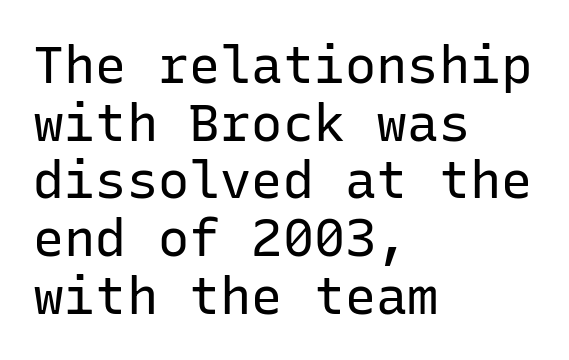
Q: Is the text bold? A: No.
Q: Is the text italic (slanted)? A: No, it is upright.
Q: Is the typeface a serif or a sans-serif typeface? A: Sans-serif.
Q: Is the text underlined? A: No.
Q: How is the paragraph aligned? A: Left-aligned.
Q: Is the spacing between letters normal or unusually wide? A: Normal.
Q: Is the spacing between lines tight, normal or loose? A: Tight.
Q: Width (condensed, normal, or wide)? A: Normal.
Q: Stroke contrast? A: Low.
Q: x-height? A: Medium.
Q: Monospaced? A: Yes.
